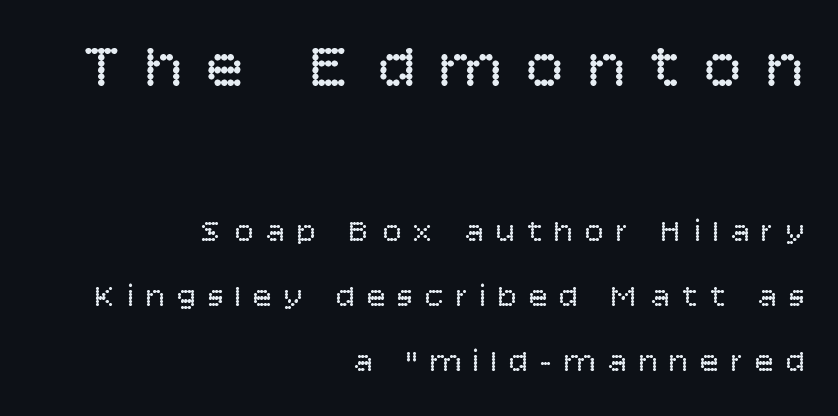
The image shows 64 px regular-weight sans-serif type, upright; set right-aligned, loose line spacing (2.04x), unusually wide letter spacing (+0.36 em), not underlined; the first (top) block is 2.0x larger; low stroke contrast and a large x-height.
